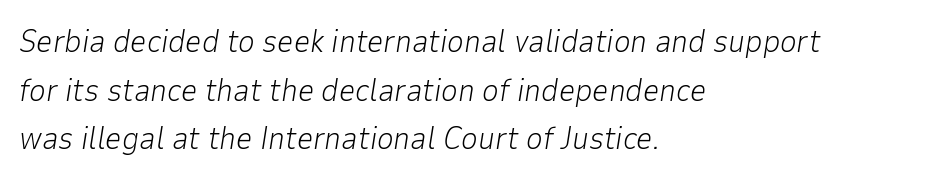
The image shows 32 px light type, italic (leaning right); set left-aligned, normal line spacing (1.52x), normal letter spacing, not underlined; low stroke contrast and a medium x-height.
